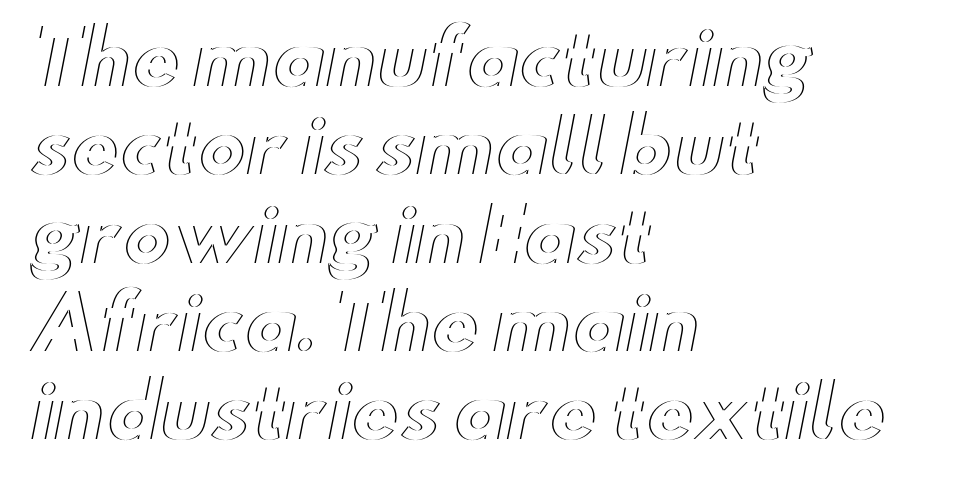
Q: Is the text italic (slanted)? A: Yes.
Q: Is the text underlined? A: No.
Q: How is the paragraph aligned? A: Left-aligned.
Q: Is the spacing between letters normal or unusually wide? A: Normal.
Q: Width (condensed, normal, or wide)? A: Wide.
Q: x-height? A: Small.
Q: Monospaced? A: No.
